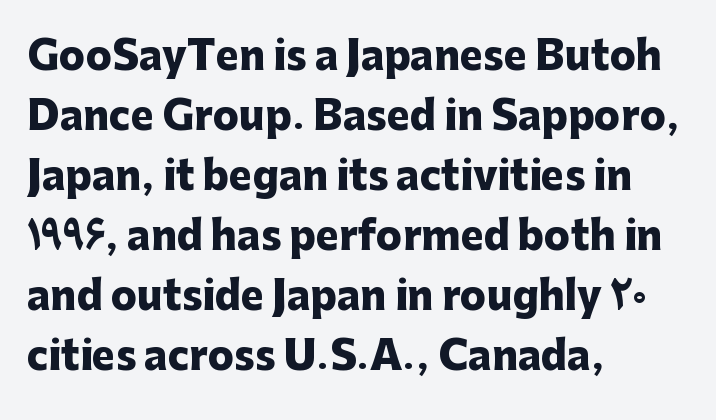
The image shows 39 px heavy sans-serif type, upright; set left-aligned, normal line spacing (1.54x), normal letter spacing, not underlined; low stroke contrast and a medium x-height.
